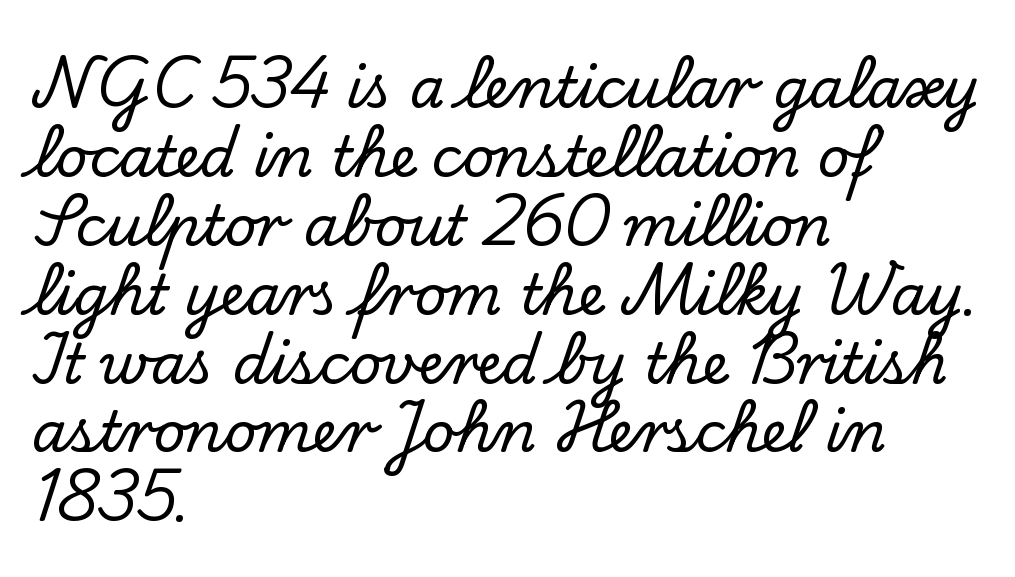
The lines are quadded left. Has an underline been added? It has not. You can tell from the footed stems that serif type was used. You could not count columns in this text — the font is proportionally spaced. Tracking here is standard; glyphs follow each other at the usual distance.
